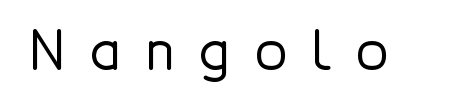
The letters advance in unequal steps, a hallmark of proportional type. Characters remain perfectly vertical along every line. Between one letter and the next there's a generous, obvious gap. The rendering shows plain stroke endings on the letterforms — a sans-serif design. The string is rendered with underlining switched off.
